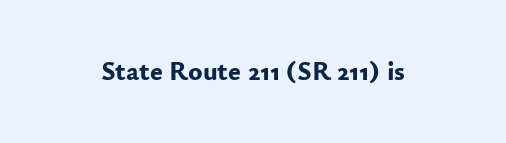
Q: Is the text bold? A: Yes.
Q: Is the text italic (slanted)? A: No, it is upright.
Q: Is the text underlined? A: No.
Q: Is the spacing between letters normal or unusually wide? A: Normal.
